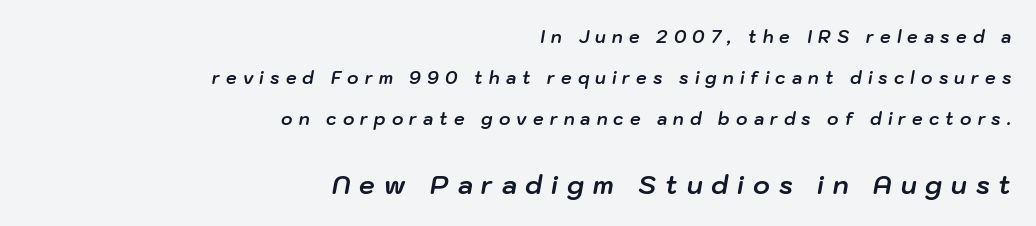
The image shows 25 px bold type, italic (leaning right); set right-aligned, loose line spacing (2.41x), unusually wide letter spacing (+0.36 em), not underlined; the second (bottom) block is 1.47x larger.
